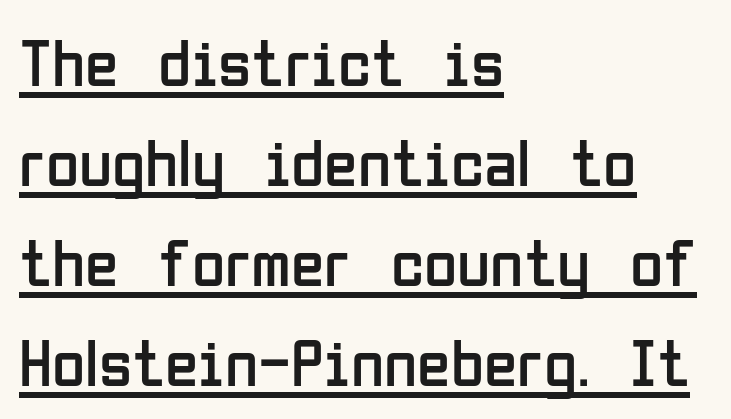
{"serif": "no", "italic": "no", "bold": "no", "weight": "regular", "width": "condensed", "stroke_contrast": "low", "x_height": "medium", "monospaced": "no", "underline": "yes", "align": "left", "line_spacing": "normal", "line_spacing_ratio": 1.47, "letter_spacing": "normal", "letter_spacing_em": 0.0, "glyph_px": 68}
